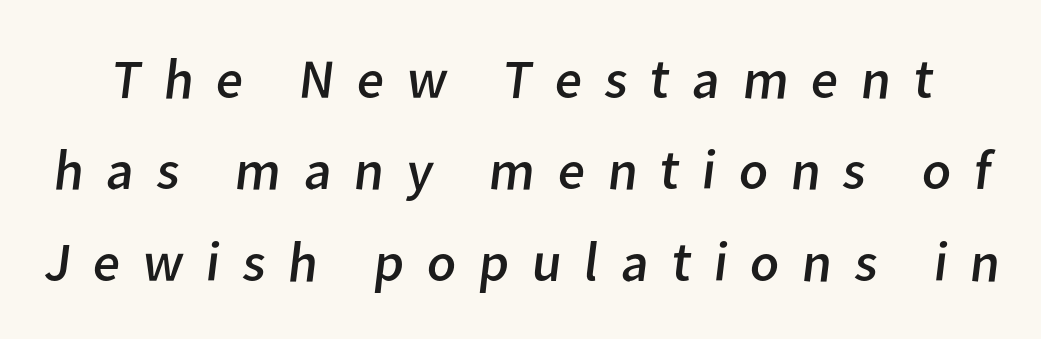
The image shows 56 px regular-weight sans-serif type; set normal line spacing (1.63x), unusually wide letter spacing (+0.4 em), not underlined; low stroke contrast and a medium x-height.
